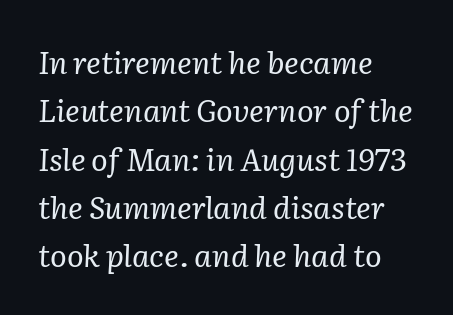
Nothing unusual about the tracking: characters are spaced as the font intends. Where is the straight margin? On the left. The block of text has a typical density, with ordinary space between rows. When letters slant like this, we call the style italic.
